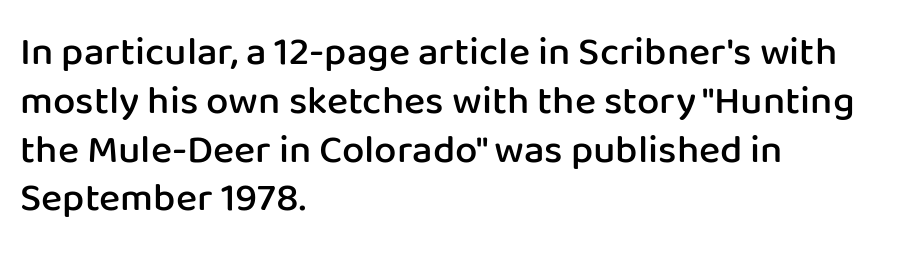
{"serif": "no", "italic": "no", "bold": "semi", "weight": "semibold", "width": "normal", "stroke_contrast": "low", "x_height": "medium", "monospaced": "no", "underline": "no", "align": "left", "line_spacing_ratio": 1.22, "letter_spacing": "normal", "letter_spacing_em": 0.0, "glyph_px": 40}
